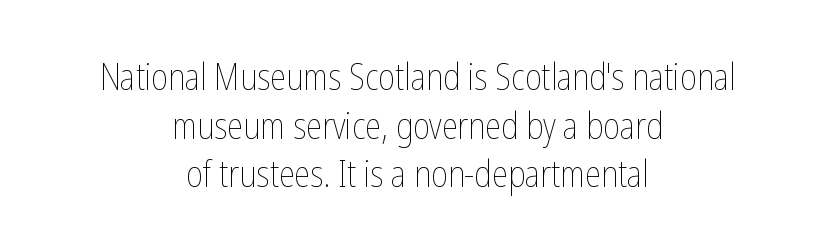
{"italic": "no", "bold": "no", "weight": "thin", "width": "condensed", "stroke_contrast": "low", "x_height": "medium", "monospaced": "no", "underline": "no", "align": "center", "line_spacing": "normal", "line_spacing_ratio": 1.35, "letter_spacing": "normal", "letter_spacing_em": 0.0, "glyph_px": 36}
